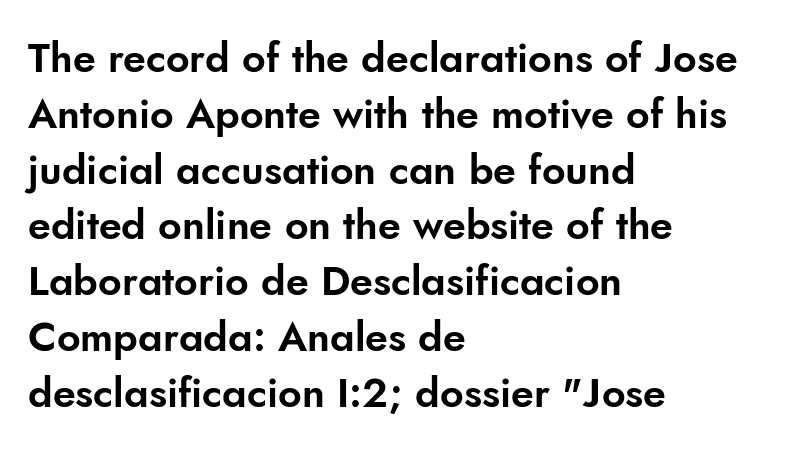
The image shows 41 px sans-serif type, upright; set left-aligned, normal line spacing (1.36x), normal letter spacing, not underlined; low stroke contrast and a small x-height.
